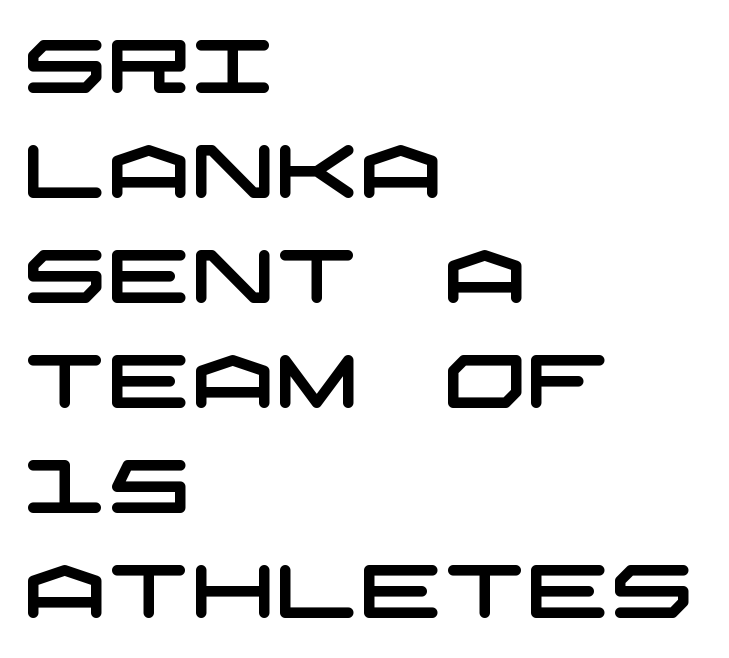
Q: Is the typeface a serif or a sans-serif typeface? A: Sans-serif.
Q: Is the text underlined? A: No.
Q: How is the paragraph aligned? A: Left-aligned.
Q: Is the spacing between letters normal or unusually wide? A: Normal.
Q: Is the spacing between lines tight, normal or loose? A: Normal.
Q: Width (condensed, normal, or wide)? A: Wide.
Q: Stroke contrast? A: Low.
Q: x-height? A: Large.
